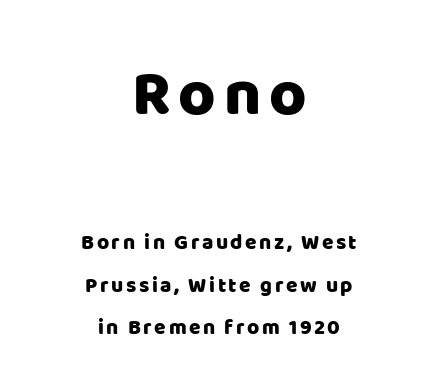
The typography opts for an upright posture over an oblique one. Note the varied advance widths — an 'i' is clearly narrower than an 'm'. A typesetter would label this face a sans. Does the bottom block carry the larger type? No, the top block does. Regarding leading, the lines here are spaced well apart. Decoration check: the copy has no underline.
